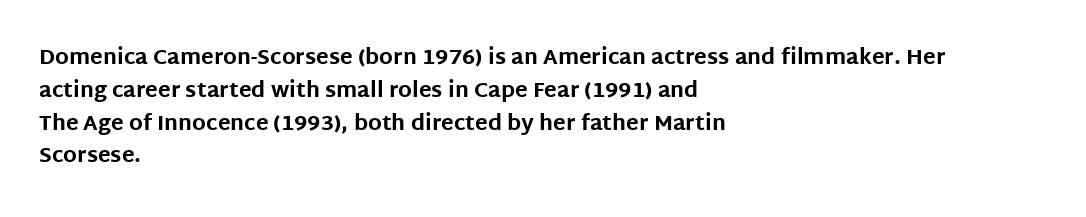
The image shows 21 px bold type, upright; set left-aligned, normal line spacing (1.56x), normal letter spacing, not underlined.
